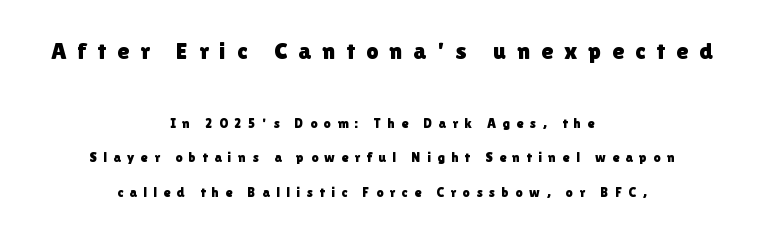
The image shows 24 px text type, upright; set centered, loose line spacing (2.48x), unusually wide letter spacing (+0.46 em), not underlined; the first (top) block is 1.71x larger.
